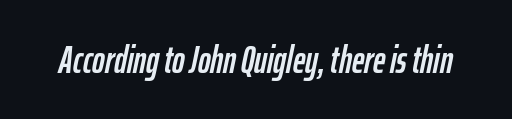
{"italic": "yes", "lean": "right", "slant_degrees": 12, "width": "condensed", "stroke_contrast": "low", "x_height": "medium", "monospaced": "no", "underline": "no", "letter_spacing": "normal", "letter_spacing_em": 0.0, "glyph_px": 38}
